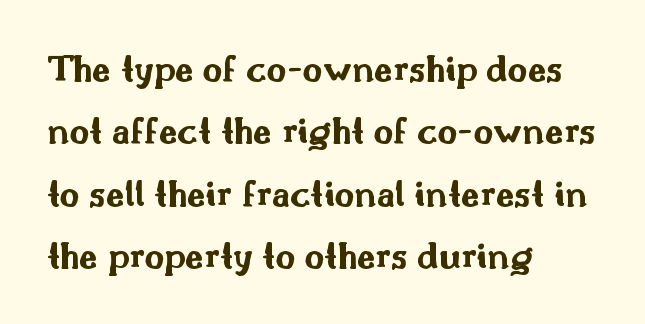
Stroke terminals: plain, sans-serif. A normal amount of white space separates one row of letters from the next. Chunky letters — that's bold for sure. A clean baseline with only descenders dipping below it.
